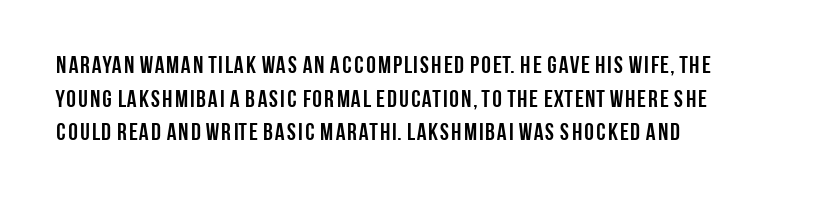
Any mark beneath the type? The region is blank. Regular leading. The face used here is rendered with its standard letterfit. These words are printed bold, with thick strokes throughout. Italic? Not at all — the glyphs are vertical. Left-aligned paragraph, ragged on the right.
